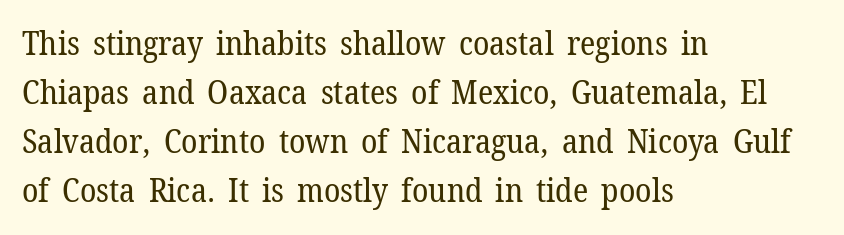
The image shows 33 px regular-weight serif type, upright; set left-aligned, normal line spacing (1.48x), normal letter spacing, not underlined; low stroke contrast and a medium x-height.
